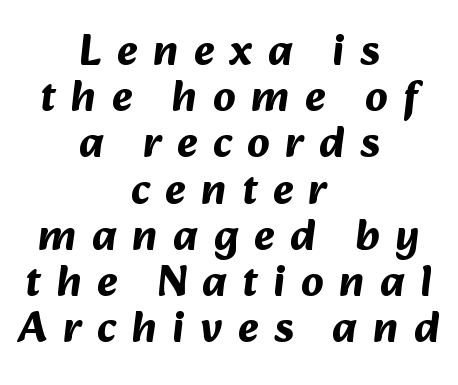
Type style note: lacks serifs. Summary of vertical rhythm: compact, with narrow interline spacing. Look at the tracking — it's clearly loosened, letters drifting apart. A student would call this center alignment; a typographer would say set centered. Descender tails drop into unmarked territory. You'd pick this weight for a headline — it's a proper bold.
